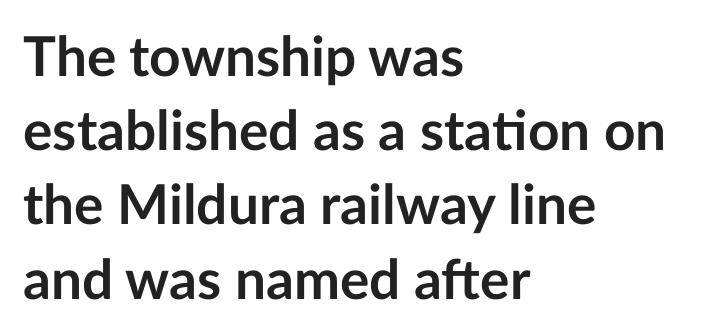
Q: Is the text bold? A: Yes.
Q: Is the text italic (slanted)? A: No, it is upright.
Q: Is the typeface a serif or a sans-serif typeface? A: Sans-serif.
Q: Is the text underlined? A: No.
Q: How is the paragraph aligned? A: Left-aligned.
Q: Is the spacing between letters normal or unusually wide? A: Normal.
Q: Is the spacing between lines tight, normal or loose? A: Normal.
Q: Width (condensed, normal, or wide)? A: Normal.
Q: Stroke contrast? A: Low.
Q: x-height? A: Medium.
Q: Monospaced? A: No.
